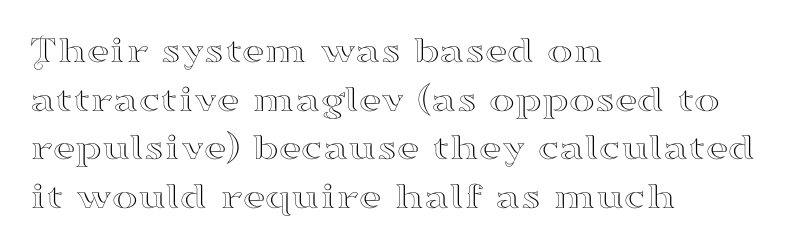
Q: Is the text italic (slanted)? A: No, it is upright.
Q: Is the typeface a serif or a sans-serif typeface? A: Serif.
Q: Is the text underlined? A: No.
Q: How is the paragraph aligned? A: Left-aligned.
Q: Is the spacing between letters normal or unusually wide? A: Normal.
Q: Is the spacing between lines tight, normal or loose? A: Normal.
Q: Width (condensed, normal, or wide)? A: Wide.
Q: Stroke contrast? A: High.
Q: x-height? A: Small.
Q: Monospaced? A: No.
